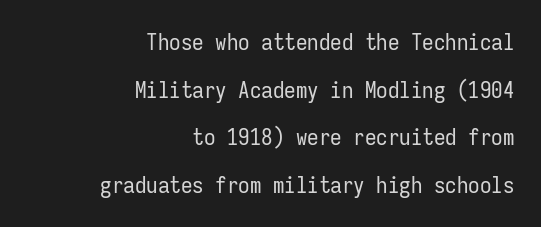
Q: Is the text bold? A: No.
Q: Is the text italic (slanted)? A: No, it is upright.
Q: Is the text underlined? A: No.
Q: How is the paragraph aligned? A: Right-aligned.
Q: Is the spacing between letters normal or unusually wide? A: Normal.
Q: Is the spacing between lines tight, normal or loose? A: Loose.
